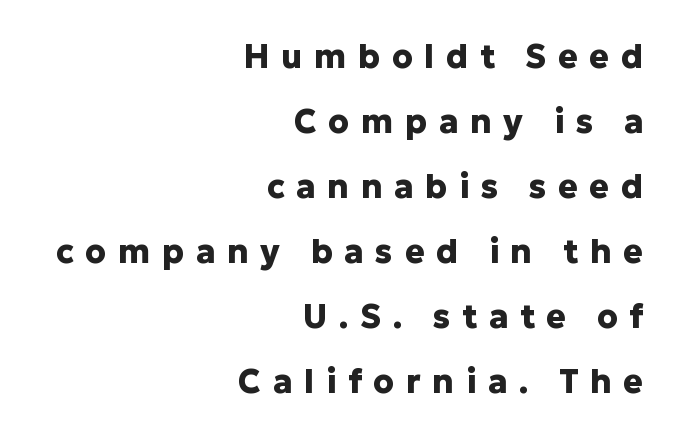
Q: Is the text bold? A: Yes.
Q: Is the text italic (slanted)? A: No, it is upright.
Q: Is the typeface a serif or a sans-serif typeface? A: Sans-serif.
Q: Is the text underlined? A: No.
Q: How is the paragraph aligned? A: Right-aligned.
Q: Is the spacing between letters normal or unusually wide? A: Unusually wide.
Q: Is the spacing between lines tight, normal or loose? A: Loose.
Q: Width (condensed, normal, or wide)? A: Normal.
Q: Stroke contrast? A: Low.
Q: x-height? A: Medium.
Q: Monospaced? A: No.
